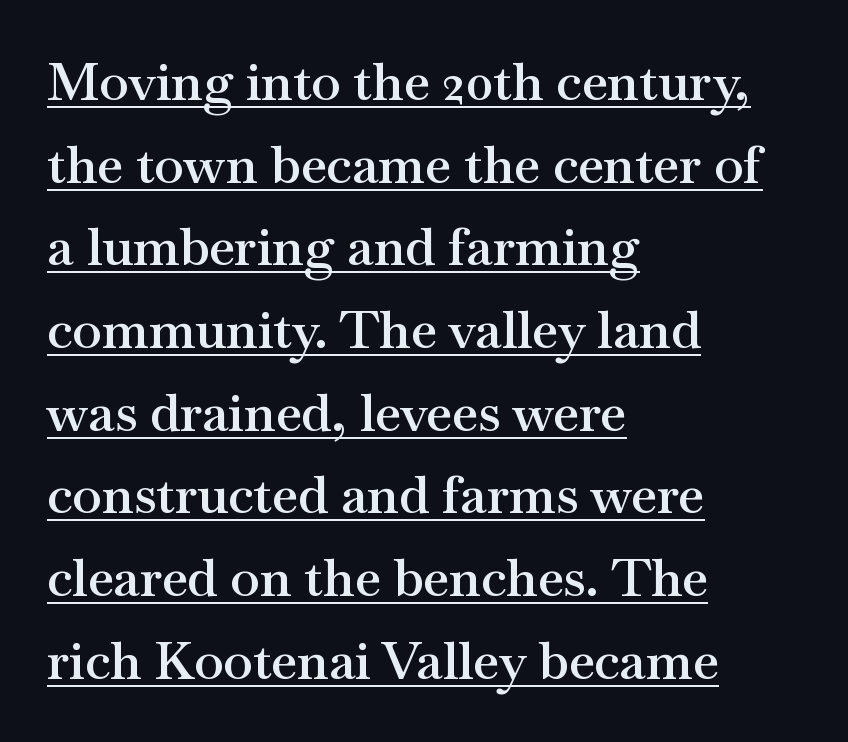
Q: Is the text bold? A: Semi-bold.
Q: Is the text italic (slanted)? A: No, it is upright.
Q: Is the typeface a serif or a sans-serif typeface? A: Serif.
Q: Is the text underlined? A: Yes.
Q: How is the paragraph aligned? A: Left-aligned.
Q: Is the spacing between letters normal or unusually wide? A: Normal.
Q: Is the spacing between lines tight, normal or loose? A: Normal.
Q: Width (condensed, normal, or wide)? A: Wide.
Q: Stroke contrast? A: Medium.
Q: x-height? A: Small.
Q: Monospaced? A: No.
